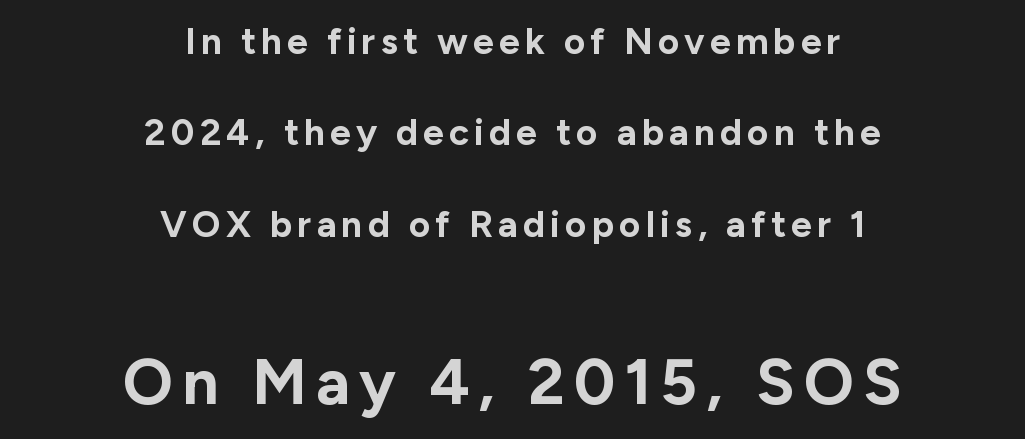
Q: Is the text bold? A: Yes.
Q: Is the text italic (slanted)? A: No, it is upright.
Q: Is the typeface a serif or a sans-serif typeface? A: Sans-serif.
Q: Is the text underlined? A: No.
Q: How is the paragraph aligned? A: Centered.
Q: Is the spacing between lines tight, normal or loose? A: Loose.
Q: Which block of text is set in a larger size, the first (top) or the second (bottom)? A: The second (bottom) one.
Q: Width (condensed, normal, or wide)? A: Normal.
Q: Stroke contrast? A: Low.
Q: x-height? A: Medium.
Q: Monospaced? A: No.
